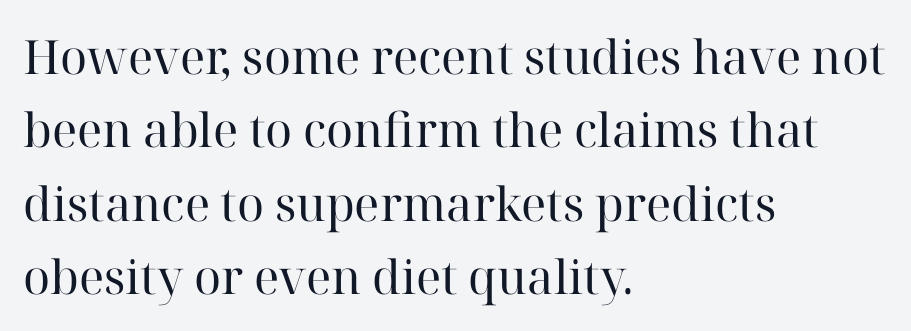
{"serif": "yes", "italic": "no", "bold": "no", "weight": "regular", "width": "normal", "stroke_contrast": "high", "x_height": "medium", "monospaced": "no", "underline": "no", "align": "left", "line_spacing": "normal", "line_spacing_ratio": 1.56, "letter_spacing": "normal", "letter_spacing_em": 0.0, "glyph_px": 47}
